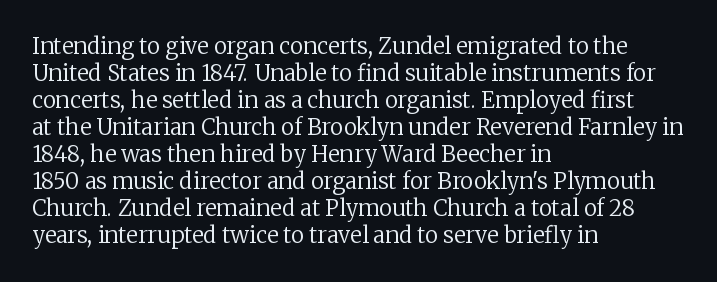
Q: Is the text bold? A: No.
Q: Is the text italic (slanted)? A: No, it is upright.
Q: Is the text underlined? A: No.
Q: How is the paragraph aligned? A: Left-aligned.
Q: Is the spacing between letters normal or unusually wide? A: Normal.
